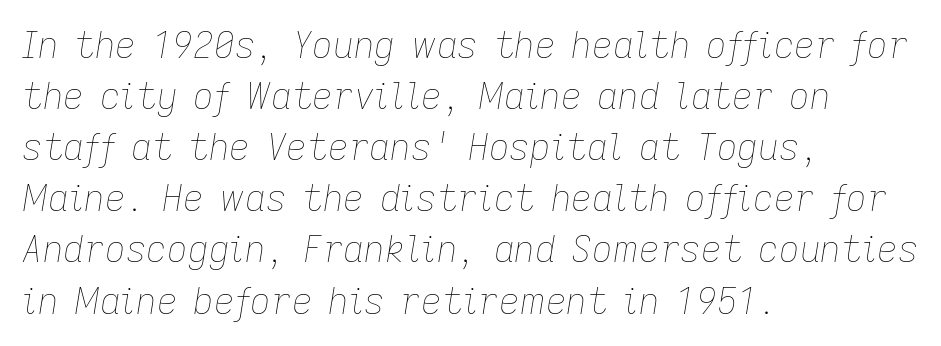
The image shows 36 px thin type, italic (leaning right); set left-aligned, normal line spacing (1.42x), normal letter spacing, not underlined; low stroke contrast and a medium x-height.
